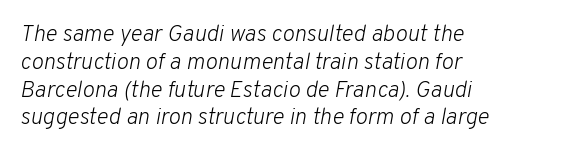
{"italic": "yes", "lean": "right", "slant_degrees": 10, "bold": "no", "underline": "no", "align": "left", "line_spacing_ratio": 1.21, "letter_spacing": "normal", "letter_spacing_em": 0.0, "glyph_px": 23}
